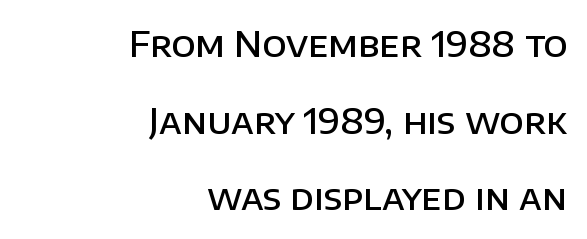
Q: Is the text bold? A: Semi-bold.
Q: Is the text italic (slanted)? A: No, it is upright.
Q: Is the typeface a serif or a sans-serif typeface? A: Sans-serif.
Q: Is the text underlined? A: No.
Q: How is the paragraph aligned? A: Right-aligned.
Q: Is the spacing between letters normal or unusually wide? A: Normal.
Q: Is the spacing between lines tight, normal or loose? A: Loose.
Q: Width (condensed, normal, or wide)? A: Normal.
Q: Stroke contrast? A: Low.
Q: x-height? A: Large.
Q: Monospaced? A: No.
